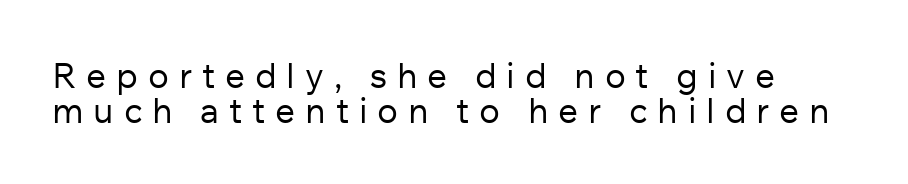
Q: Is the text bold? A: No.
Q: Is the text italic (slanted)? A: No, it is upright.
Q: Is the typeface a serif or a sans-serif typeface? A: Sans-serif.
Q: Is the text underlined? A: No.
Q: How is the paragraph aligned? A: Left-aligned.
Q: Is the spacing between letters normal or unusually wide? A: Unusually wide.
Q: Is the spacing between lines tight, normal or loose? A: Tight.
Q: Width (condensed, normal, or wide)? A: Normal.
Q: Stroke contrast? A: Low.
Q: x-height? A: Medium.
Q: Monospaced? A: No.
